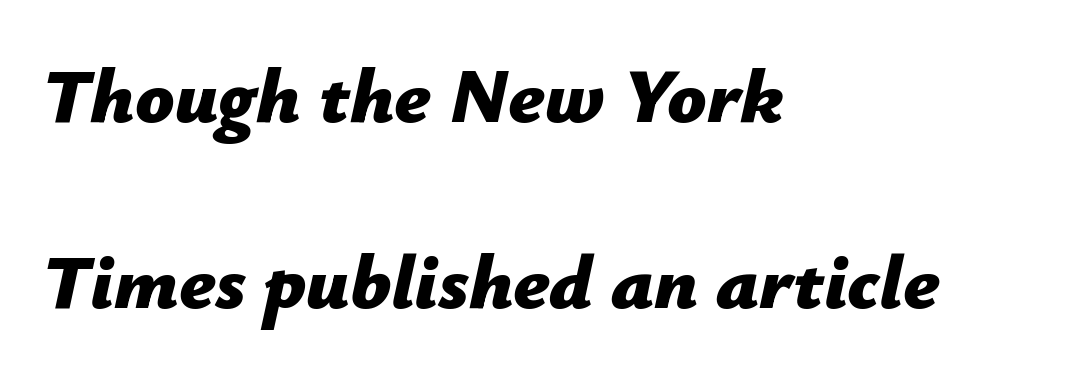
The image shows 77 px bold type, italic (leaning right); set left-aligned, loose line spacing (2.42x), normal letter spacing, not underlined; low stroke contrast and a medium x-height.
